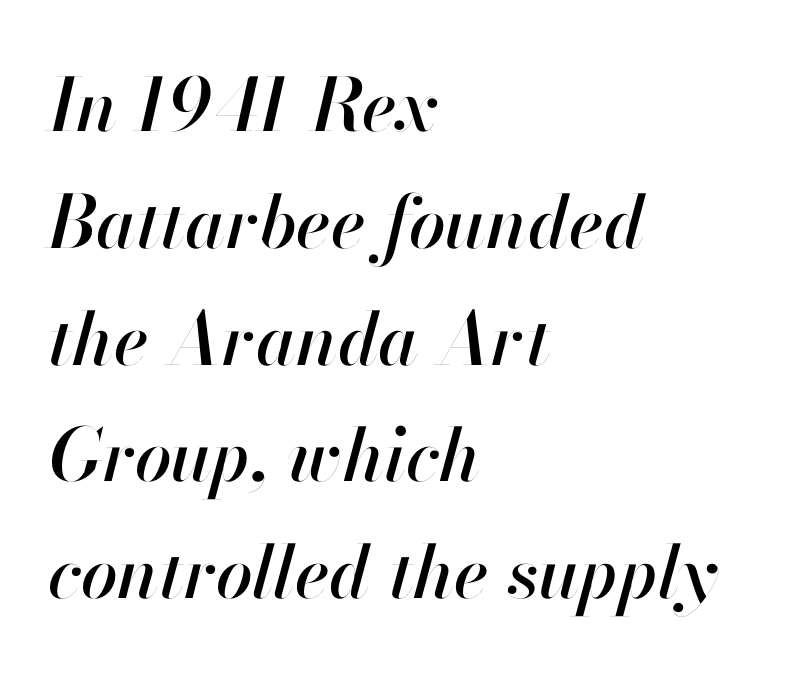
The image shows 73 px text type, italic (leaning right); set left-aligned, normal line spacing (1.6x), normal letter spacing, not underlined; high stroke contrast and a small x-height.
